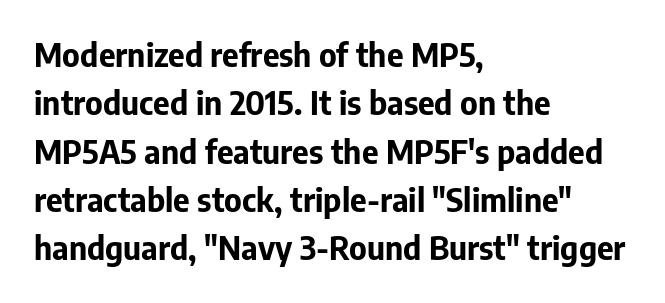
{"serif": "no", "italic": "no", "bold": "yes", "weight": "bold", "width": "normal", "stroke_contrast": "low", "x_height": "medium", "monospaced": "no", "underline": "no", "align": "left", "line_spacing": "normal", "line_spacing_ratio": 1.51, "letter_spacing": "normal", "letter_spacing_em": 0.0, "glyph_px": 32}
